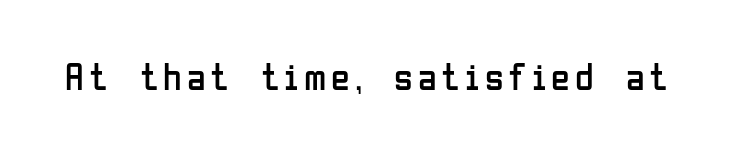
The image shows 38 px regular-weight, condensed sans-serif type, upright; set not underlined; low stroke contrast and a medium x-height.
